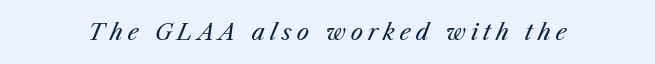
Weight: in the light-to-regular range. Here the glyphs are tracked loosely, breaking word shapes into spaced letters. The rendering applies a slant to the glyphs. Nobody drew a line under any word here.
